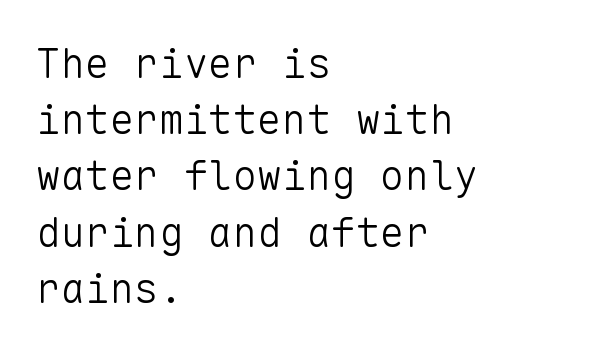
{"serif": "no", "italic": "no", "bold": "no", "weight": "light", "width": "normal", "stroke_contrast": "low", "x_height": "medium", "monospaced": "yes", "underline": "no", "align": "left", "line_spacing": "normal", "line_spacing_ratio": 1.37, "letter_spacing": "normal", "letter_spacing_em": 0.0, "glyph_px": 41}
